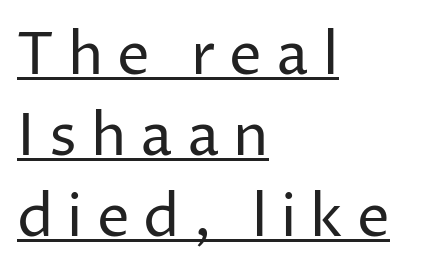
The image shows 58 px regular-weight sans-serif type, upright; set left-aligned, normal line spacing (1.4x), unusually wide letter spacing (+0.24 em), underlined; low stroke contrast and a medium x-height.
